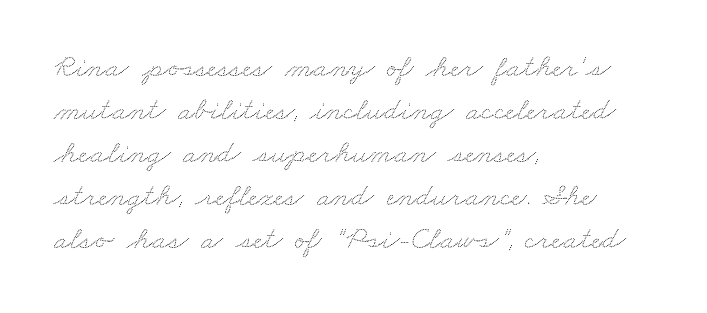
{"width": "wide", "stroke_contrast": "low", "x_height": "small", "monospaced": "no", "underline": "no", "align": "left", "line_spacing": "normal", "line_spacing_ratio": 1.34, "letter_spacing": "normal", "letter_spacing_em": 0.0, "glyph_px": 32}
